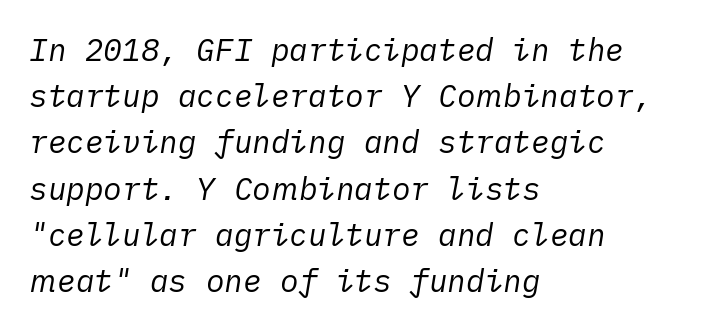
The image shows 31 px regular-weight type, italic (leaning right); set left-aligned, normal line spacing (1.49x), normal letter spacing, not underlined; low stroke contrast and a medium x-height.
